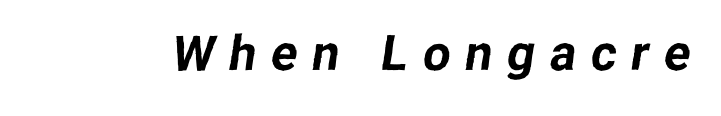
Honestly, the letter spacing is so wide it's the main thing you notice. Glance below the letters and you will spot only blank space. Each letter keeps its own natural width here, so spacing adapts to shape. The designer went with a sans here, leaving each stem footless.
